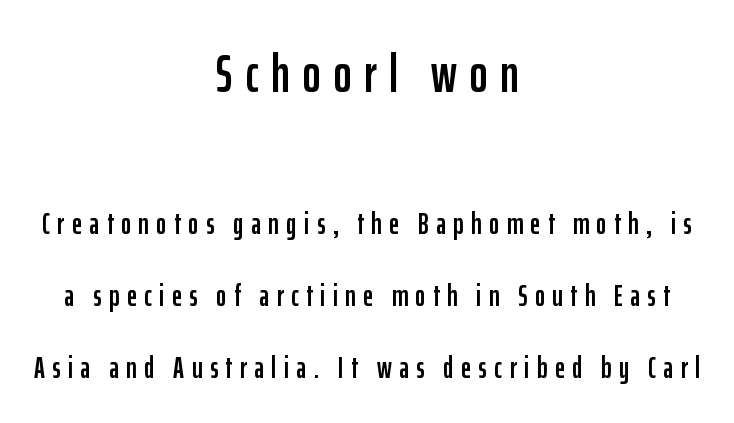
Q: Is the text italic (slanted)? A: No, it is upright.
Q: Is the typeface a serif or a sans-serif typeface? A: Sans-serif.
Q: Is the text underlined? A: No.
Q: How is the paragraph aligned? A: Centered.
Q: Is the spacing between letters normal or unusually wide? A: Unusually wide.
Q: Is the spacing between lines tight, normal or loose? A: Loose.
Q: Which block of text is set in a larger size, the first (top) or the second (bottom)? A: The first (top) one.
Q: Width (condensed, normal, or wide)? A: Condensed.
Q: Stroke contrast? A: Low.
Q: x-height? A: Medium.
Q: Monospaced? A: No.
